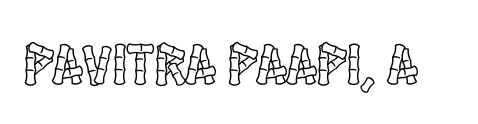
{"italic": "no", "width": "condensed", "x_height": "large", "monospaced": "no", "underline": "no", "letter_spacing": "normal", "letter_spacing_em": 0.0, "glyph_px": 59}
